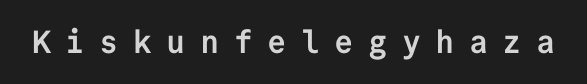
The image shows 32 px semibold sans-serif type, upright, monospaced; set unusually wide letter spacing (+0.45 em), not underlined; low stroke contrast and a medium x-height.
